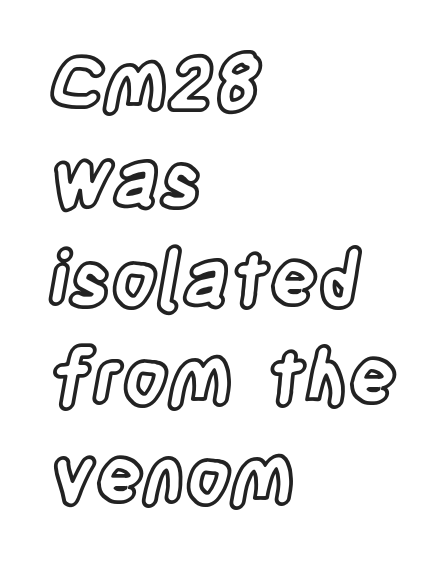
The image shows 74 px condensed type; set left-aligned, normal line spacing (1.33x), normal letter spacing, not underlined; a large x-height.
